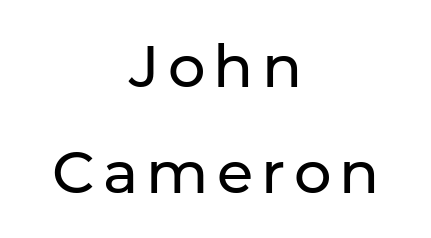
Q: Is the text bold? A: No.
Q: Is the text italic (slanted)? A: No, it is upright.
Q: Is the typeface a serif or a sans-serif typeface? A: Sans-serif.
Q: Is the text underlined? A: No.
Q: How is the paragraph aligned? A: Centered.
Q: Width (condensed, normal, or wide)? A: Normal.
Q: Stroke contrast? A: Low.
Q: x-height? A: Medium.
Q: Monospaced? A: No.
